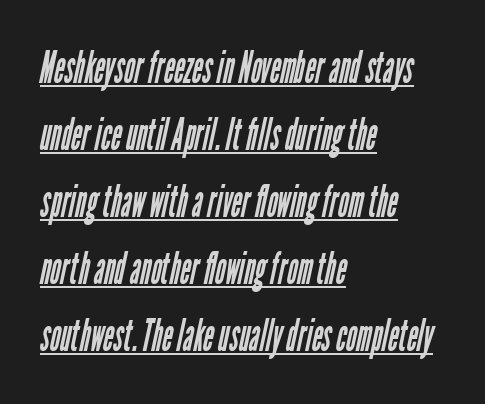
Q: Is the text bold? A: No.
Q: Is the typeface a serif or a sans-serif typeface? A: Sans-serif.
Q: Is the text underlined? A: Yes.
Q: How is the paragraph aligned? A: Left-aligned.
Q: Is the spacing between letters normal or unusually wide? A: Normal.
Q: Is the spacing between lines tight, normal or loose? A: Normal.
Q: Width (condensed, normal, or wide)? A: Condensed.
Q: Stroke contrast? A: Low.
Q: x-height? A: Medium.
Q: Monospaced? A: No.
